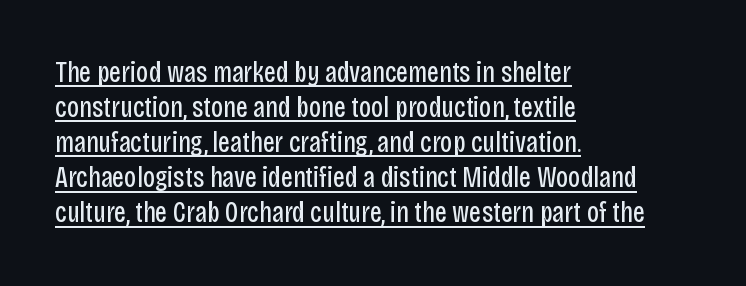
{"serif": "no", "italic": "no", "bold": "no", "weight": "regular", "width": "condensed", "stroke_contrast": "low", "x_height": "large", "monospaced": "no", "underline": "yes", "align": "left", "line_spacing_ratio": 1.21, "letter_spacing": "normal", "letter_spacing_em": 0.0, "glyph_px": 29}
